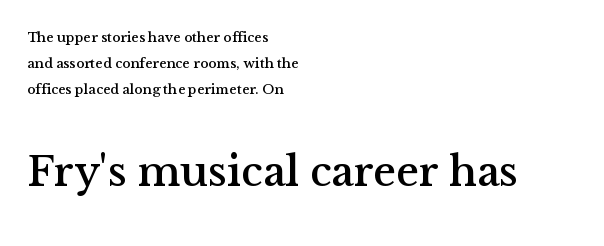
The lower block of text is set noticeably larger than the block above it. Note the varied advance widths — an 'i' is clearly narrower than an 'm'. Italic: no, the glyphs are upright roman. One-word summary of the alignment: left. I'd call this a serif setting — the letters wear small feet.
